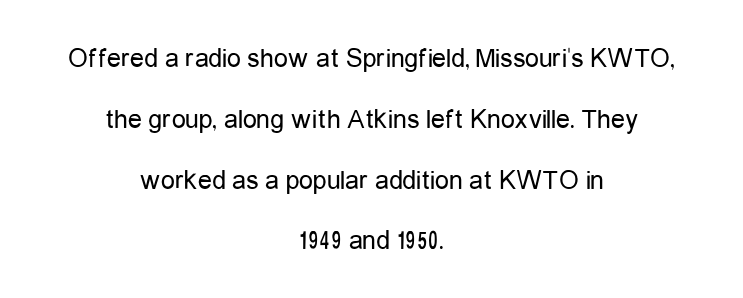
{"serif": "no", "italic": "no", "bold": "no", "weight": "regular", "width": "condensed", "stroke_contrast": "low", "x_height": "medium", "monospaced": "no", "underline": "no", "align": "center", "line_spacing": "loose", "line_spacing_ratio": 2.17, "letter_spacing": "normal", "letter_spacing_em": 0.0, "glyph_px": 28}
